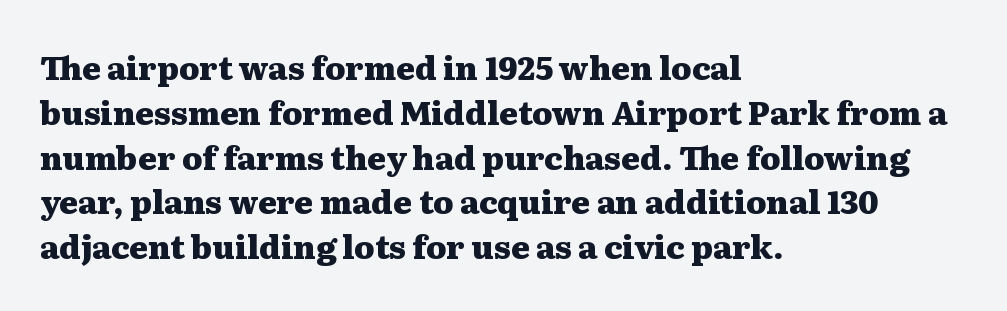
Plenty of ink on the page — the face is bold. Tracking value appears to be zero — textbook default spacing. Unmarked baselines from the first word to the last. The type sits square on the baseline with zero lean. The letters advance in unequal steps, a hallmark of proportional type.
